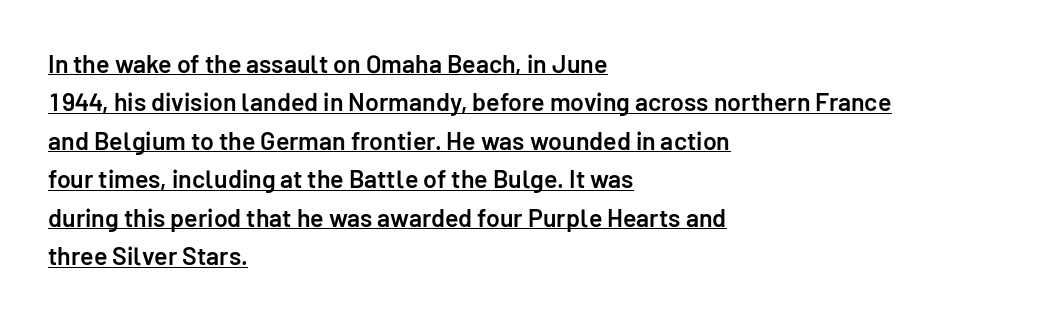
Q: Is the text bold? A: Semi-bold.
Q: Is the text italic (slanted)? A: No, it is upright.
Q: Is the text underlined? A: Yes.
Q: How is the paragraph aligned? A: Left-aligned.
Q: Is the spacing between letters normal or unusually wide? A: Normal.
Q: Is the spacing between lines tight, normal or loose? A: Normal.
